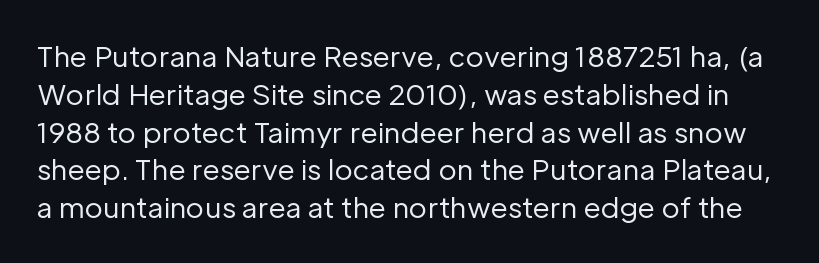
The image shows 28 px regular-weight sans-serif type, upright; set normal line spacing (1.35x), normal letter spacing, not underlined; low stroke contrast and a medium x-height.
